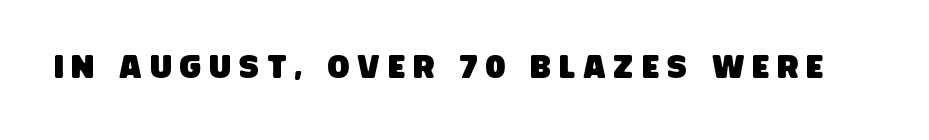
Q: Is the typeface a serif or a sans-serif typeface? A: Sans-serif.
Q: Is the text underlined? A: No.
Q: Is the spacing between letters normal or unusually wide? A: Unusually wide.
Q: Width (condensed, normal, or wide)? A: Condensed.
Q: Stroke contrast? A: Low.
Q: x-height? A: Large.
Q: Monospaced? A: No.
